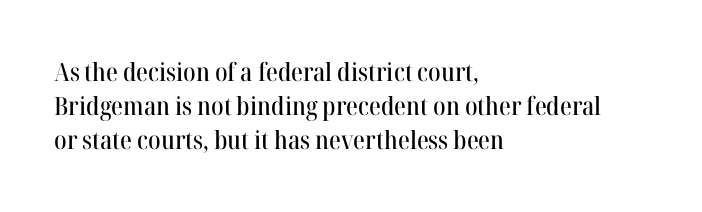
The lettering holds an erect, upright posture throughout. Nobody drew a line under any word here. This rendering uses left alignment, leaving the right contour irregular. Each new line begins a customary step beneath the previous one. Students, note that the glyphs here touch the page at normal intervals.
